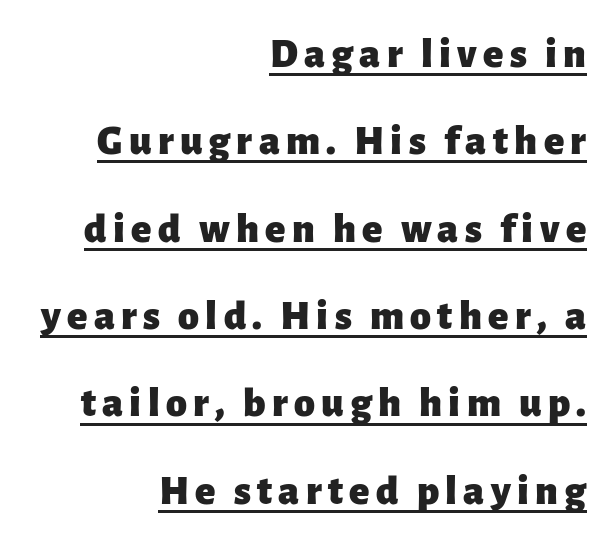
Q: Is the text bold? A: Yes.
Q: Is the text italic (slanted)? A: No, it is upright.
Q: Is the typeface a serif or a sans-serif typeface? A: Sans-serif.
Q: Is the text underlined? A: Yes.
Q: How is the paragraph aligned? A: Right-aligned.
Q: Is the spacing between lines tight, normal or loose? A: Loose.
Q: Width (condensed, normal, or wide)? A: Normal.
Q: Stroke contrast? A: Low.
Q: x-height? A: Medium.
Q: Monospaced? A: No.
